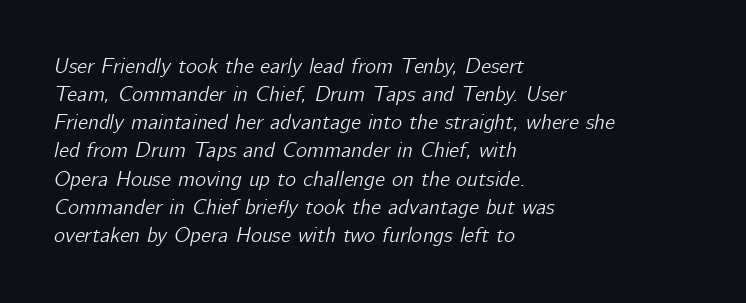
Q: Is the text italic (slanted)? A: Yes, it leans right by about 12 degrees.
Q: Is the text underlined? A: No.
Q: How is the paragraph aligned? A: Left-aligned.
Q: Is the spacing between letters normal or unusually wide? A: Normal.
Q: Is the spacing between lines tight, normal or loose? A: Normal.
